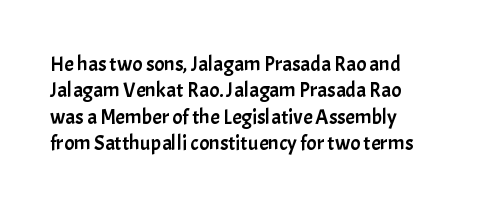
Q: Is the text italic (slanted)? A: No, it is upright.
Q: Is the text underlined? A: No.
Q: How is the paragraph aligned? A: Left-aligned.
Q: Is the spacing between letters normal or unusually wide? A: Normal.
Q: Is the spacing between lines tight, normal or loose? A: Normal.
